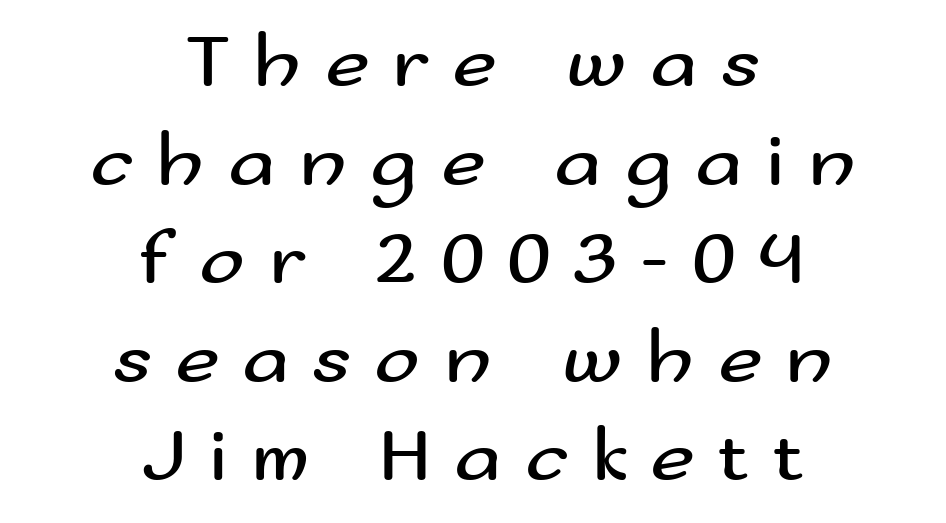
{"serif": "no", "italic": "no", "bold": "no", "weight": "regular", "width": "wide", "stroke_contrast": "medium", "x_height": "small", "monospaced": "no", "underline": "no", "align": "center", "line_spacing": "normal", "line_spacing_ratio": 1.28, "letter_spacing": "wide", "letter_spacing_em": 0.3, "glyph_px": 77}
